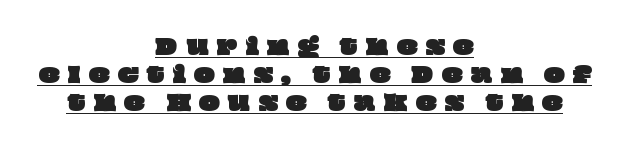
The image shows 22 px text type; set centered, normal line spacing (1.28x), unusually wide letter spacing (+0.37 em), underlined.
